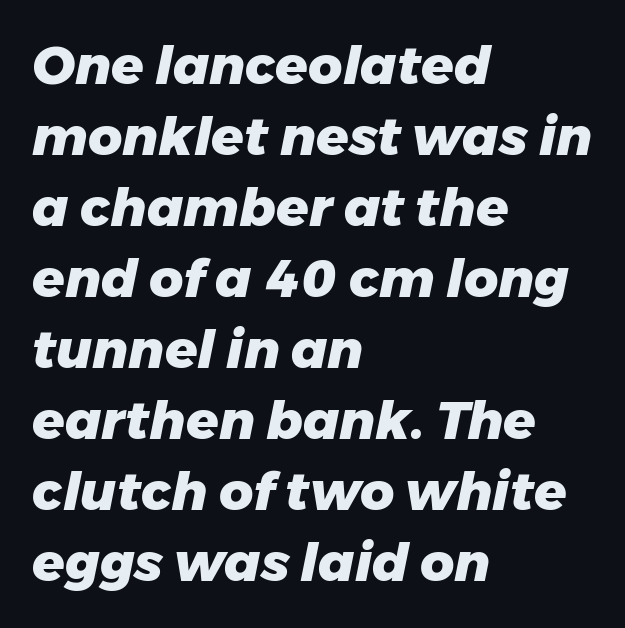
{"italic": "yes", "lean": "right", "slant_degrees": 11, "bold": "yes", "weight": "heavy", "width": "normal", "stroke_contrast": "low", "x_height": "medium", "monospaced": "no", "underline": "no", "align": "left", "line_spacing": "normal", "line_spacing_ratio": 1.34, "letter_spacing": "normal", "letter_spacing_em": 0.0, "glyph_px": 53}
